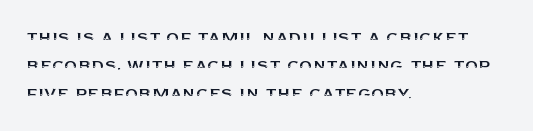
Q: Is the text italic (slanted)? A: No, it is upright.
Q: Is the text underlined? A: No.
Q: How is the paragraph aligned? A: Left-aligned.
Q: Is the spacing between letters normal or unusually wide? A: Normal.
Q: Is the spacing between lines tight, normal or loose? A: Normal.
